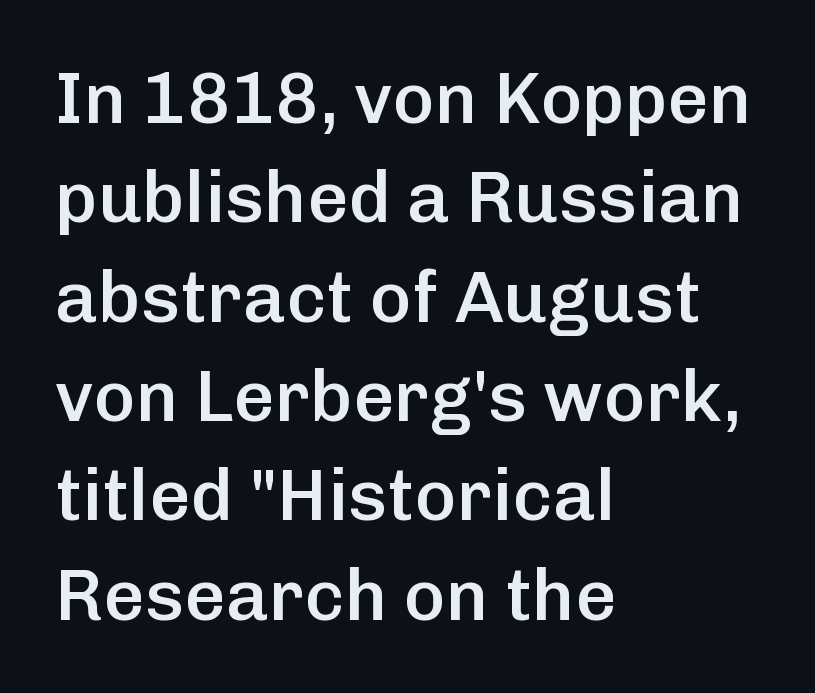
The space between consecutive lines is moderate. Compared with a centered layout, this one pins lines to the left instead. Do the characters align in a grid? No, the font is proportional. The letters carry no serifs — their stems end cleanly without finishing strokes.
